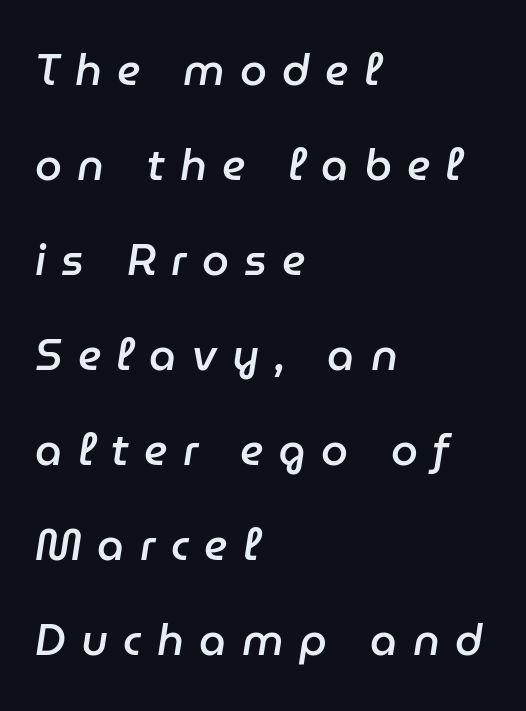
{"italic": "yes", "lean": "right", "slant_degrees": 9, "bold": "semi", "weight": "semibold", "width": "normal", "stroke_contrast": "low", "x_height": "medium", "monospaced": "no", "underline": "no", "align": "left", "line_spacing": "loose", "line_spacing_ratio": 2.21, "letter_spacing": "wide", "letter_spacing_em": 0.36, "glyph_px": 43}
